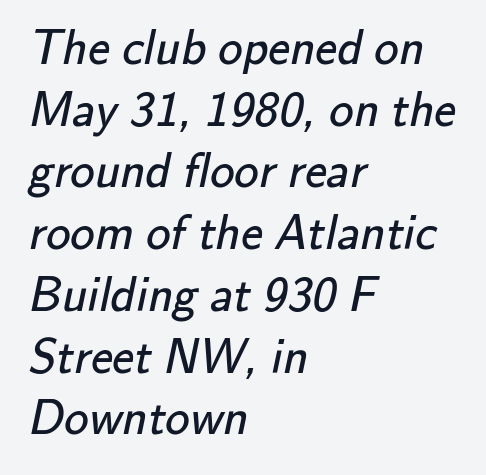
The image shows 49 px regular-weight sans-serif type; set left-aligned, normal line spacing (1.26x), normal letter spacing, not underlined; low stroke contrast and a small x-height.
